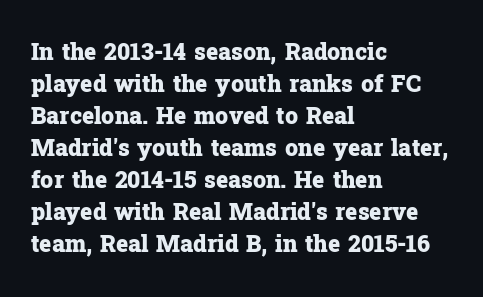
{"italic": "no", "bold": "yes", "underline": "no", "align": "left", "line_spacing": "normal", "line_spacing_ratio": 1.39, "letter_spacing": "normal", "letter_spacing_em": 0.0, "glyph_px": 23}
